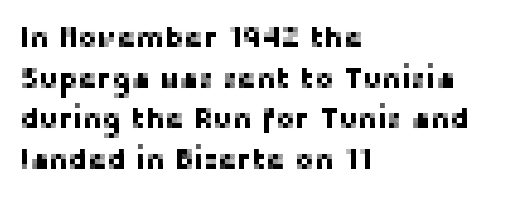
Casual observation: everything's shoved over to the left. Short note: letters normally spaced. Rule under the text: the space is simply empty. Reading down the column, the eye jumps a familiar distance to each next line. Note the varied advance widths — an 'i' is clearly narrower than an 'm'. This sample uses an upright cut, with every glyph sitting square on the baseline.
